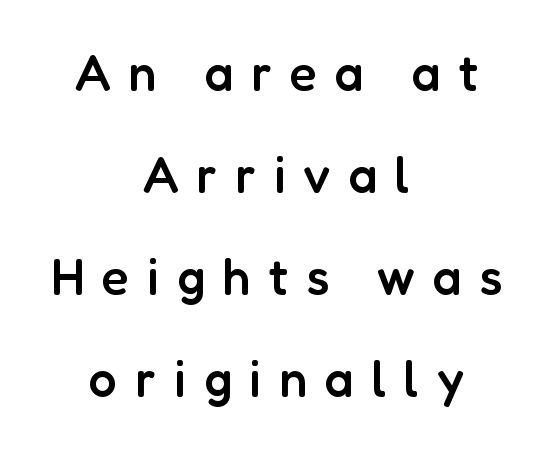
Q: Is the text bold? A: Semi-bold.
Q: Is the text italic (slanted)? A: No, it is upright.
Q: Is the typeface a serif or a sans-serif typeface? A: Sans-serif.
Q: Is the text underlined? A: No.
Q: How is the paragraph aligned? A: Centered.
Q: Is the spacing between letters normal or unusually wide? A: Unusually wide.
Q: Is the spacing between lines tight, normal or loose? A: Loose.
Q: Width (condensed, normal, or wide)? A: Normal.
Q: Stroke contrast? A: Low.
Q: x-height? A: Medium.
Q: Monospaced? A: No.
